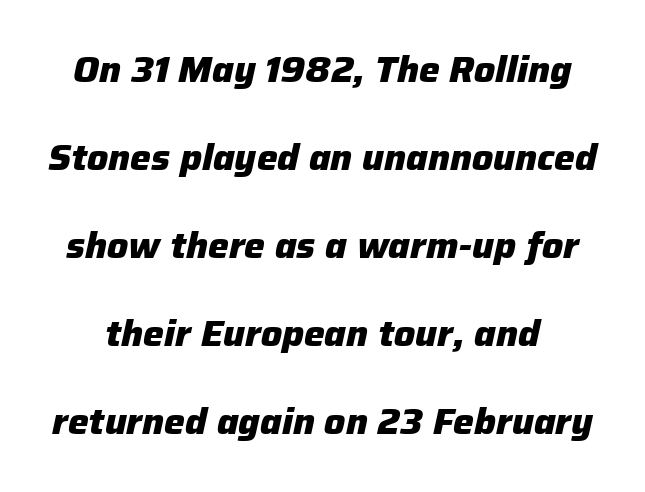
How are the letters spaced? Ordinarily, with no added tracking. Is the type bold? Yes — the strokes are clearly thick and heavy. This sample has the flowing, uneven cadence of proportional lettering. The passage shown stacks its lines with a broad gap. You can tell it's italic because the verticals aren't actually vertical. No word sits above an underline.
